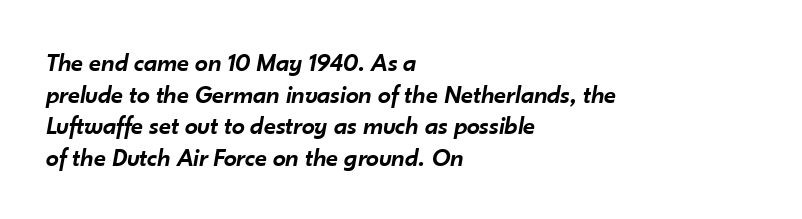
A fair bit of extra ink — the face is semibold, not bold. The lettering tilts uniformly, giving the passage an italic look. Honestly, there is no underline to notice here at all. These lines stack with their left ends in a neat column. Students, note that the glyphs here touch the page at normal intervals.
